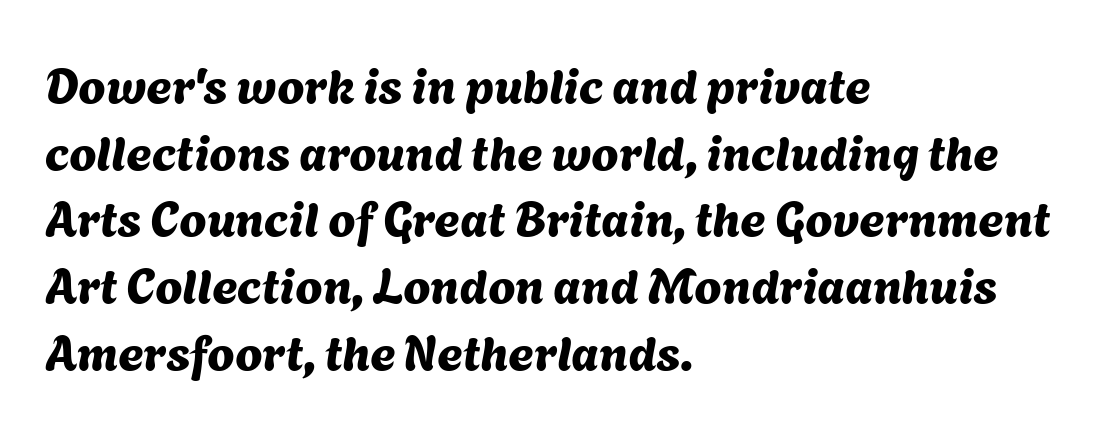
The image shows 49 px sans-serif type; set left-aligned, normal line spacing (1.36x), normal letter spacing, not underlined; medium stroke contrast and a medium x-height.
